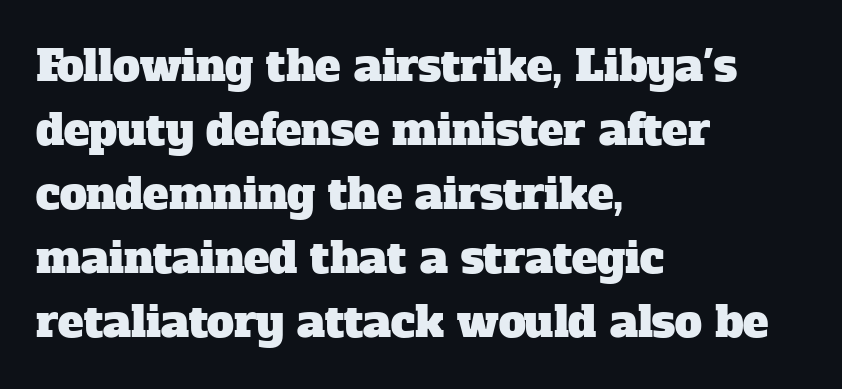
{"serif": "yes", "width": "normal", "stroke_contrast": "low", "x_height": "medium", "monospaced": "no", "underline": "no", "align": "left", "line_spacing": "normal", "line_spacing_ratio": 1.49, "letter_spacing": "normal", "letter_spacing_em": 0.0, "glyph_px": 43}
